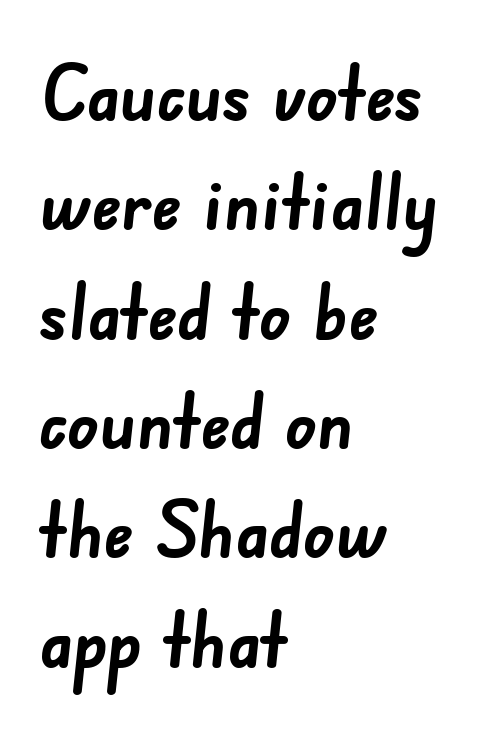
The image shows 77 px semibold sans-serif type; set left-aligned, normal line spacing (1.42x), normal letter spacing, not underlined; low stroke contrast and a small x-height.
